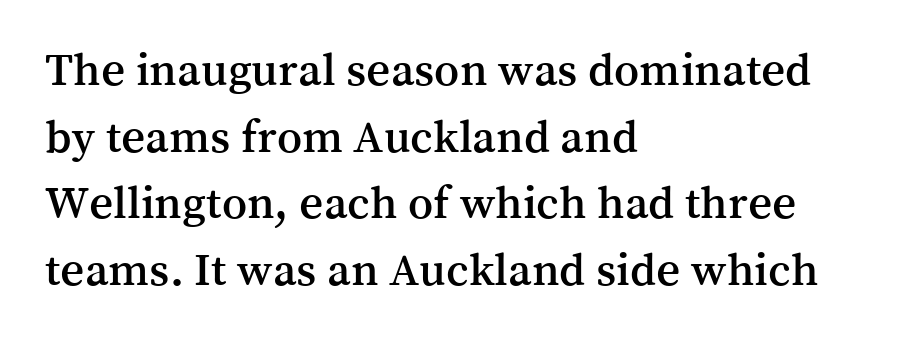
Line spacing here is normal. This is roman type, the default non-slanted kind. Only glyphs here, with clear space below each row. Each line starts at the same left margin while the right side varies. Honestly, the letter spacing is just normal — you wouldn't notice it.
